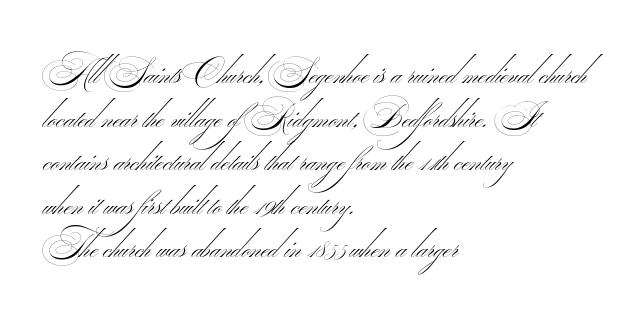
Q: Is the text bold? A: No.
Q: Is the typeface a serif or a sans-serif typeface? A: Sans-serif.
Q: Is the text underlined? A: No.
Q: How is the paragraph aligned? A: Left-aligned.
Q: Is the spacing between letters normal or unusually wide? A: Normal.
Q: Is the spacing between lines tight, normal or loose? A: Normal.
Q: Width (condensed, normal, or wide)? A: Wide.
Q: Stroke contrast? A: Medium.
Q: Monospaced? A: No.
